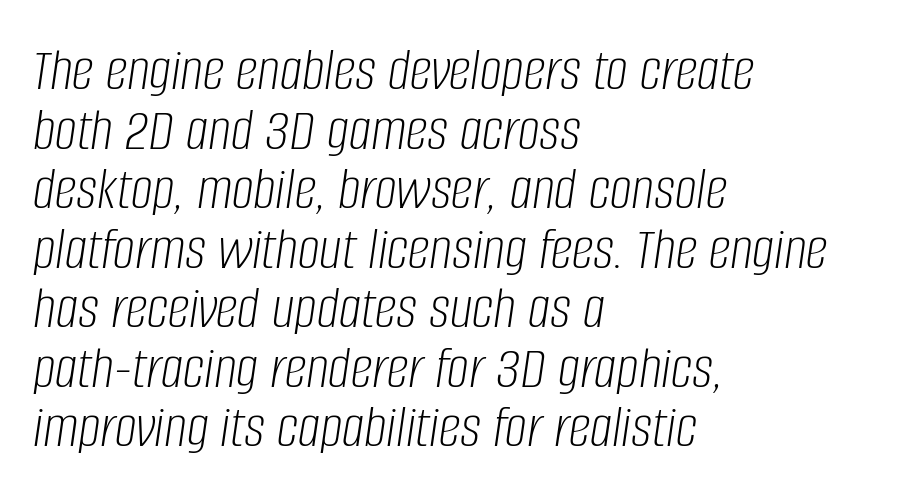
Q: Is the text bold? A: No.
Q: Is the text italic (slanted)? A: Yes, it leans right by about 8 degrees.
Q: Is the text underlined? A: No.
Q: How is the paragraph aligned? A: Left-aligned.
Q: Is the spacing between letters normal or unusually wide? A: Normal.
Q: Is the spacing between lines tight, normal or loose? A: Tight.
Q: Width (condensed, normal, or wide)? A: Condensed.
Q: Stroke contrast? A: Low.
Q: x-height? A: Large.
Q: Monospaced? A: No.
